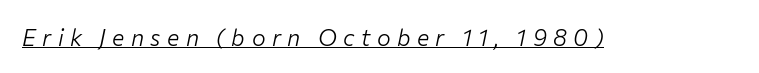
Q: Is the text bold? A: No.
Q: Is the text italic (slanted)? A: Yes, it leans right by about 12 degrees.
Q: Is the text underlined? A: Yes.
Q: Is the spacing between letters normal or unusually wide? A: Unusually wide.
